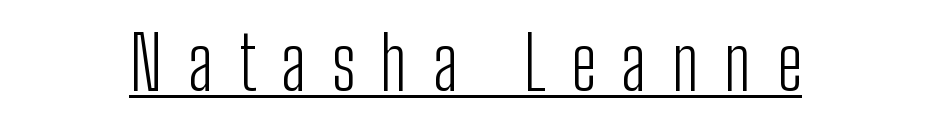
Q: Is the text bold? A: No.
Q: Is the text italic (slanted)? A: No, it is upright.
Q: Is the typeface a serif or a sans-serif typeface? A: Sans-serif.
Q: Is the text underlined? A: Yes.
Q: Is the spacing between letters normal or unusually wide? A: Unusually wide.
Q: Width (condensed, normal, or wide)? A: Condensed.
Q: Stroke contrast? A: Low.
Q: x-height? A: Medium.
Q: Monospaced? A: No.
